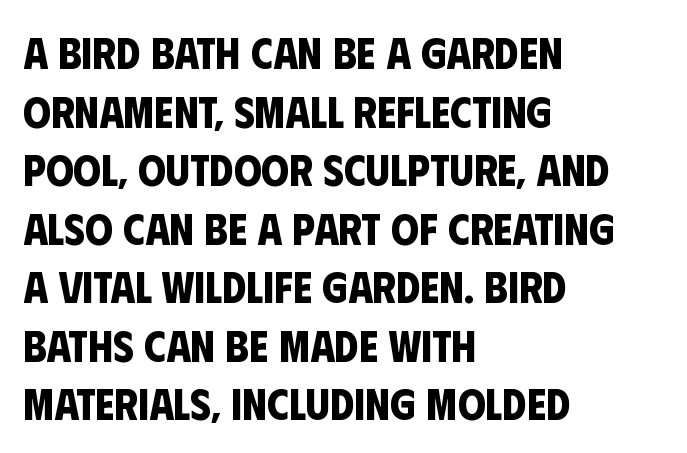
As a designer I'd log this as weight 700, bold. Spacing between characters is what you'd get straight out of the box. Each letter's strokes conclude bluntly, with no projecting serifs. A typesetter would call this proportional, since set widths differ per character. Short and long lines alike share a common starting point at left.
